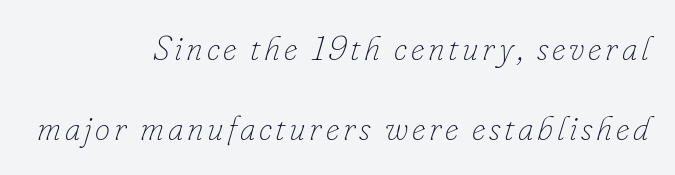
Each line ends at the same right margin while the left side varies. The gap between lines stays unmarked. The passage shown is typed in a proportional face where columns would drift. The letterforms sit at book weight or below. Rendered with sloped, italic letterforms.
